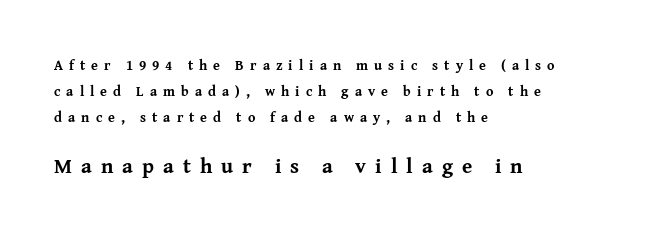
The image shows 21 px bold type, upright; set left-aligned, line spacing 1.86x, unusually wide letter spacing (+0.43 em), not underlined; the second (bottom) block is 1.5x larger.
